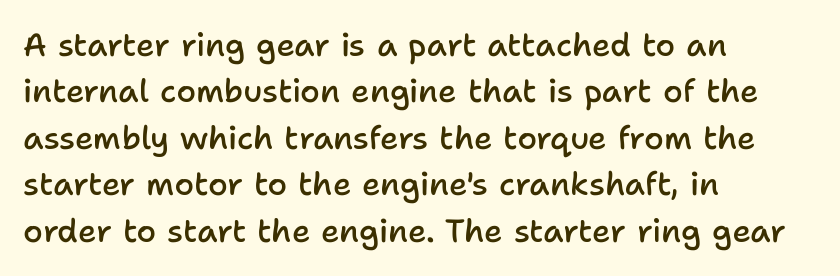
Q: Is the text bold? A: Semi-bold.
Q: Is the text italic (slanted)? A: No, it is upright.
Q: Is the typeface a serif or a sans-serif typeface? A: Sans-serif.
Q: Is the text underlined? A: No.
Q: How is the paragraph aligned? A: Left-aligned.
Q: Is the spacing between letters normal or unusually wide? A: Normal.
Q: Is the spacing between lines tight, normal or loose? A: Normal.
Q: Width (condensed, normal, or wide)? A: Normal.
Q: Stroke contrast? A: Low.
Q: x-height? A: Medium.
Q: Monospaced? A: No.
